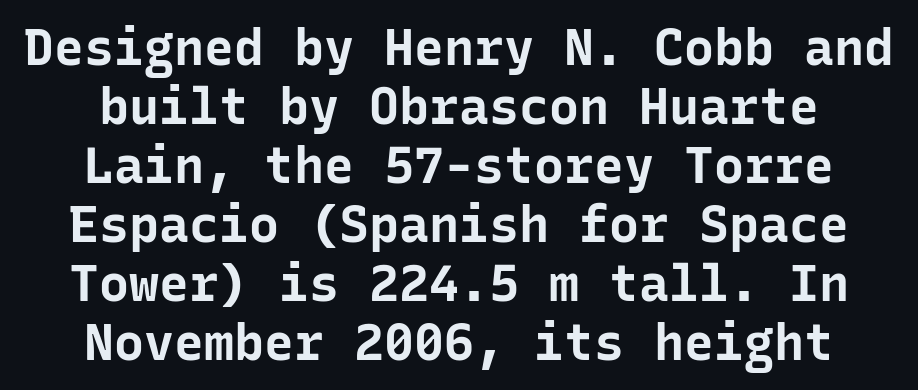
{"serif": "no", "italic": "no", "bold": "yes", "weight": "bold", "width": "normal", "stroke_contrast": "low", "x_height": "medium", "monospaced": "yes", "underline": "no", "align": "center", "line_spacing_ratio": 1.18, "letter_spacing": "normal", "letter_spacing_em": 0.0, "glyph_px": 50}
